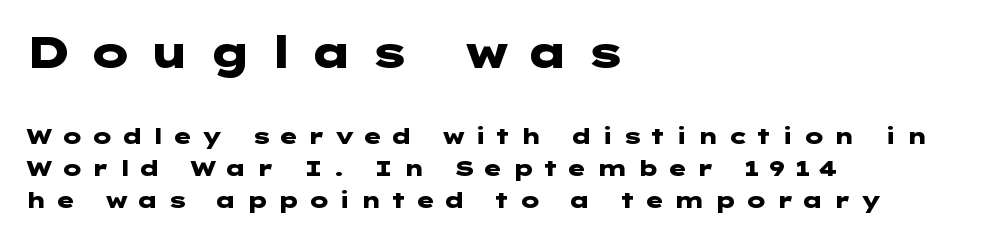
{"serif": "no", "italic": "no", "bold": "yes", "weight": "heavy", "width": "wide", "stroke_contrast": "low", "x_height": "medium", "underline": "no", "align": "left", "line_spacing": "normal", "line_spacing_ratio": 1.46, "letter_spacing": "wide", "letter_spacing_em": 0.36, "larger_block": "first", "size_ratio": 1.95, "glyph_px": 43}
